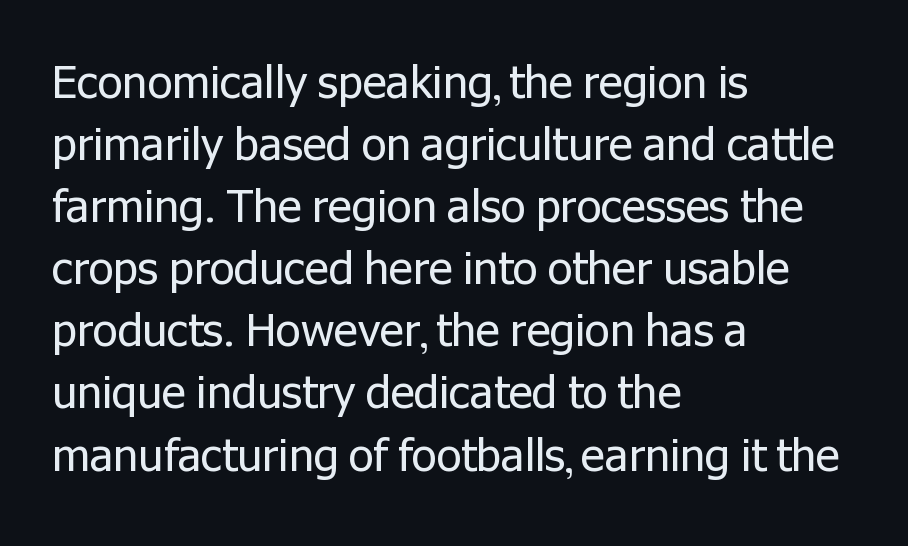
Here the designer chose a conventional face with non-uniform glyph widths. Vertical strokes here are truly vertical. Regular leading. Layout note: lines flush left. Stem width sits at or under what a default text font uses.
